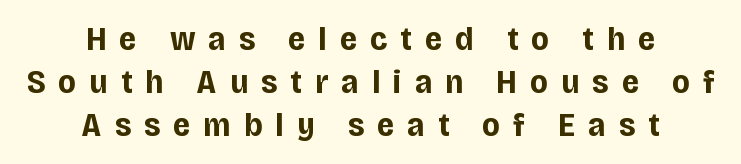
The image shows 34 px bold, condensed sans-serif type, upright; set centered, normal line spacing (1.26x), unusually wide letter spacing (+0.39 em), not underlined; low stroke contrast and a large x-height.
